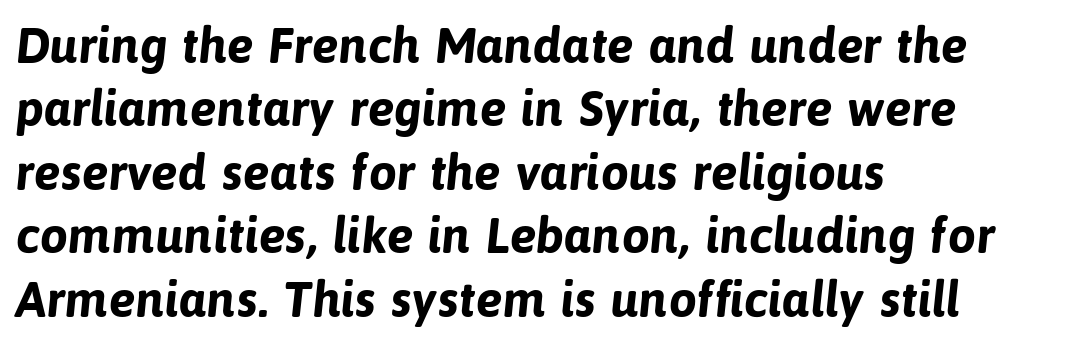
Q: Is the text bold? A: Yes.
Q: Is the typeface a serif or a sans-serif typeface? A: Sans-serif.
Q: Is the text underlined? A: No.
Q: How is the paragraph aligned? A: Left-aligned.
Q: Is the spacing between letters normal or unusually wide? A: Normal.
Q: Is the spacing between lines tight, normal or loose? A: Normal.
Q: Width (condensed, normal, or wide)? A: Normal.
Q: Stroke contrast? A: Low.
Q: x-height? A: Medium.
Q: Monospaced? A: No.
